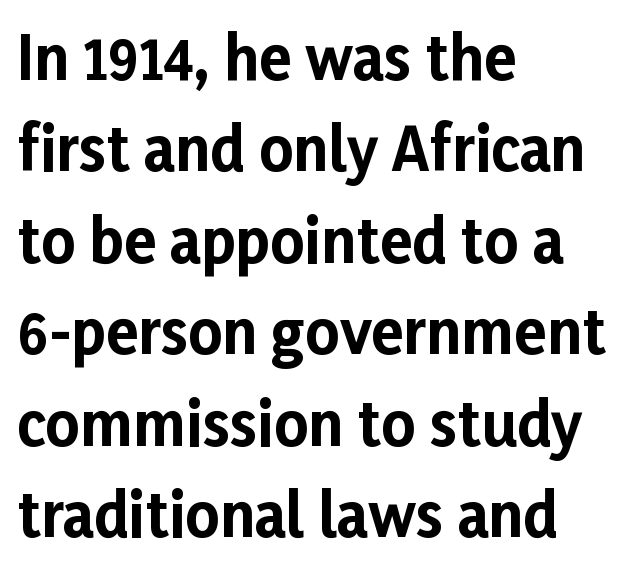
The image shows 59 px bold sans-serif type, upright; set left-aligned, normal line spacing (1.55x), normal letter spacing, not underlined; low stroke contrast and a medium x-height.
